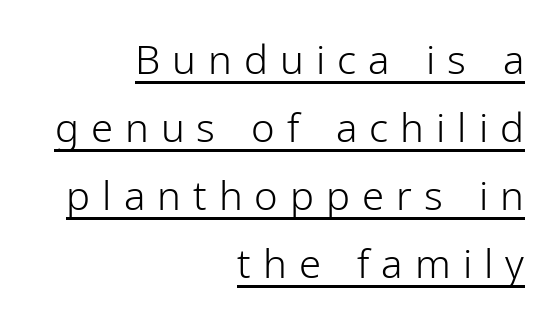
{"serif": "no", "italic": "no", "bold": "no", "weight": "light", "width": "condensed", "stroke_contrast": "low", "x_height": "medium", "monospaced": "no", "underline": "yes", "align": "right", "line_spacing": "normal", "line_spacing_ratio": 1.7, "letter_spacing": "wide", "letter_spacing_em": 0.3, "glyph_px": 40}
